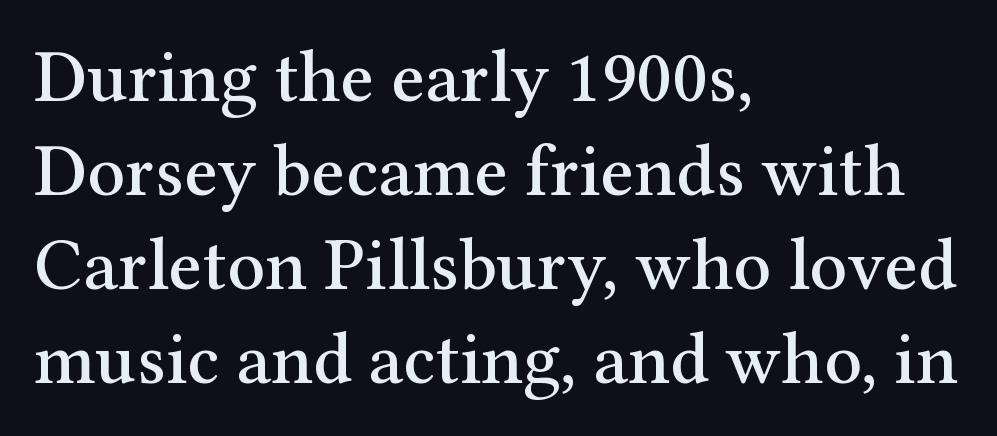
{"serif": "yes", "italic": "no", "width": "normal", "stroke_contrast": "medium", "x_height": "medium", "monospaced": "no", "underline": "no", "align": "left", "line_spacing": "normal", "line_spacing_ratio": 1.27, "letter_spacing": "normal", "letter_spacing_em": 0.0, "glyph_px": 74}
